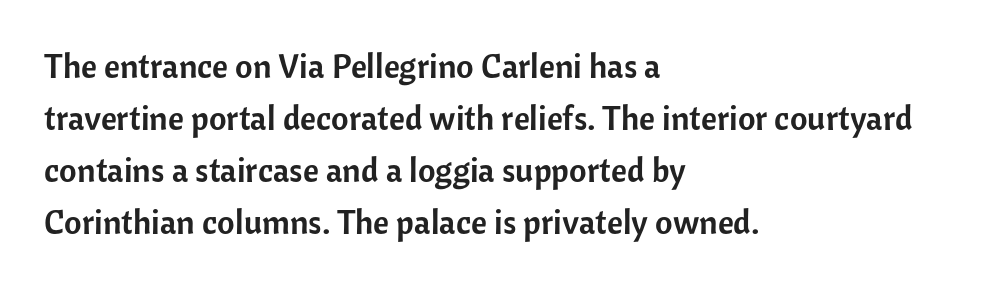
The image shows 34 px sans-serif type, upright; set left-aligned, normal line spacing (1.53x), normal letter spacing, not underlined; low stroke contrast and a medium x-height.
